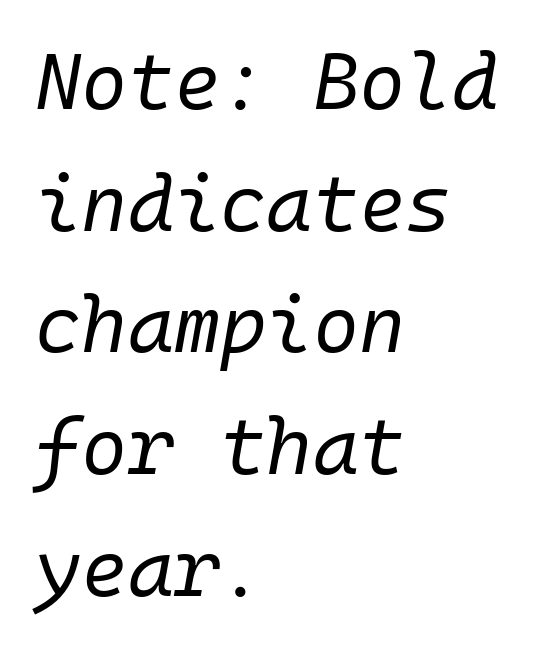
Summary of weight: not heavy and not bold. Descender tails drop into unmarked territory. If you measured baseline to baseline, you'd find a middling distance. Default kerning and tracking; the words read as compact shapes. Spacing verdict: monospaced, one width for all characters.
